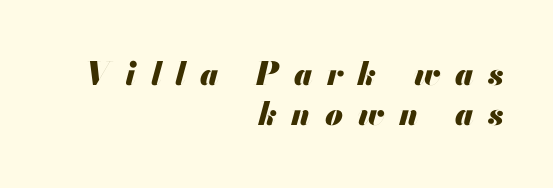
{"italic": "yes", "lean": "right", "slant_degrees": 13, "bold": "yes", "weight": "heavy", "width": "normal", "stroke_contrast": "medium", "x_height": "small", "monospaced": "no", "underline": "no", "align": "right", "line_spacing": "normal", "line_spacing_ratio": 1.26, "letter_spacing": "wide", "letter_spacing_em": 0.46, "glyph_px": 32}
